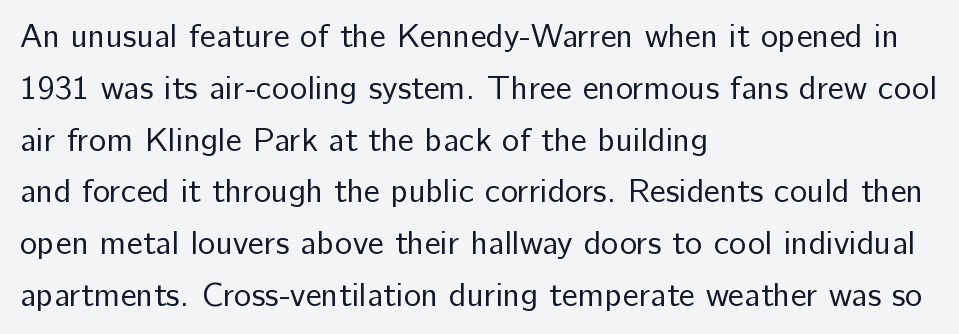
{"serif": "no", "italic": "no", "bold": "no", "weight": "regular", "width": "normal", "stroke_contrast": "low", "x_height": "medium", "monospaced": "no", "underline": "no", "align": "left", "line_spacing": "normal", "line_spacing_ratio": 1.57, "letter_spacing": "normal", "letter_spacing_em": 0.0, "glyph_px": 33}
